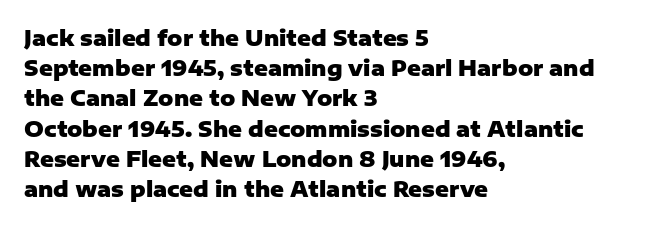
Q: Is the text bold? A: Yes.
Q: Is the text italic (slanted)? A: No, it is upright.
Q: Is the text underlined? A: No.
Q: How is the paragraph aligned? A: Left-aligned.
Q: Is the spacing between letters normal or unusually wide? A: Normal.
Q: Is the spacing between lines tight, normal or loose? A: Normal.
